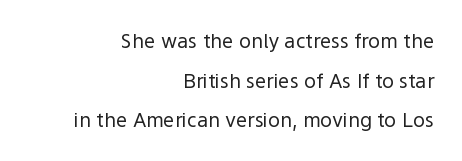
{"italic": "no", "bold": "no", "underline": "no", "align": "right", "line_spacing": "loose", "line_spacing_ratio": 1.98, "letter_spacing": "normal", "letter_spacing_em": 0.0, "glyph_px": 20}
